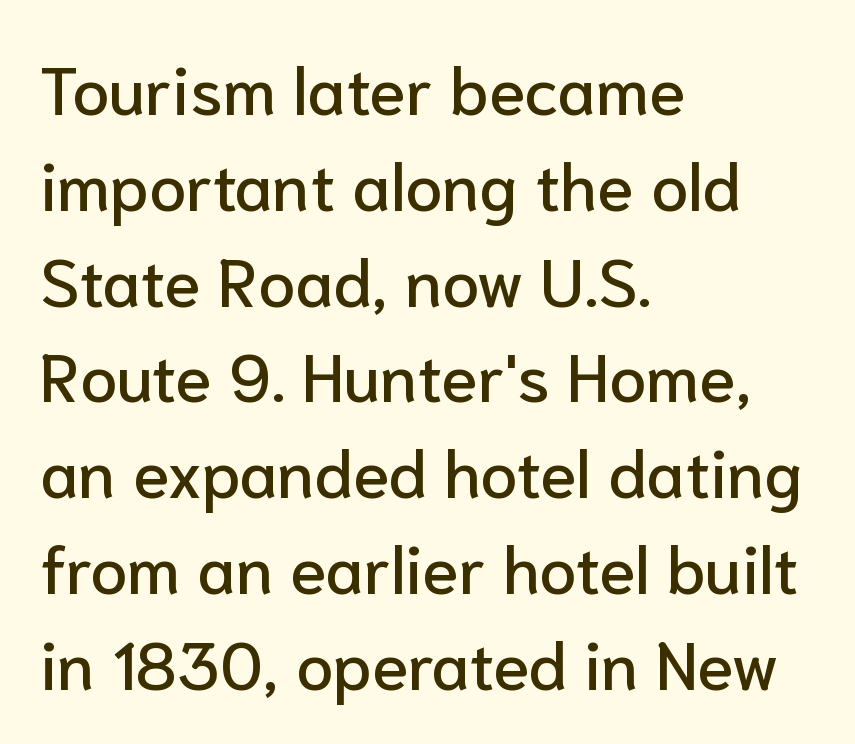
{"serif": "no", "italic": "no", "width": "normal", "stroke_contrast": "low", "x_height": "medium", "monospaced": "no", "underline": "no", "align": "left", "line_spacing": "normal", "line_spacing_ratio": 1.43, "letter_spacing": "normal", "letter_spacing_em": 0.0, "glyph_px": 67}
